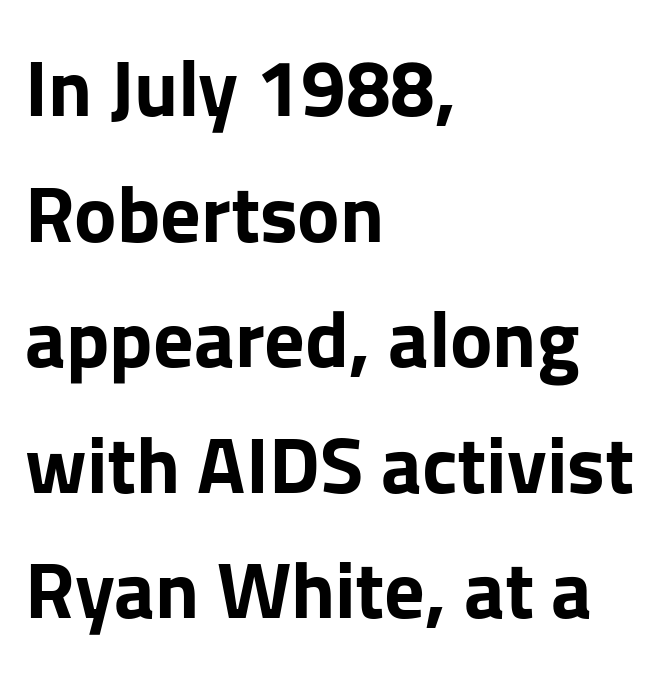
Q: Is the text bold? A: Yes.
Q: Is the text italic (slanted)? A: No, it is upright.
Q: Is the typeface a serif or a sans-serif typeface? A: Sans-serif.
Q: Is the text underlined? A: No.
Q: How is the paragraph aligned? A: Left-aligned.
Q: Is the spacing between letters normal or unusually wide? A: Normal.
Q: Is the spacing between lines tight, normal or loose? A: Normal.
Q: Width (condensed, normal, or wide)? A: Normal.
Q: Stroke contrast? A: Low.
Q: x-height? A: Medium.
Q: Monospaced? A: No.
